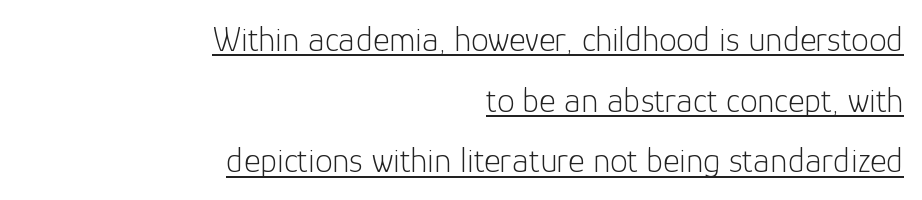
Q: Is the text bold? A: No.
Q: Is the text italic (slanted)? A: No, it is upright.
Q: Is the typeface a serif or a sans-serif typeface? A: Sans-serif.
Q: Is the text underlined? A: Yes.
Q: How is the paragraph aligned? A: Right-aligned.
Q: Is the spacing between letters normal or unusually wide? A: Normal.
Q: Width (condensed, normal, or wide)? A: Normal.
Q: Stroke contrast? A: Low.
Q: x-height? A: Medium.
Q: Monospaced? A: No.
